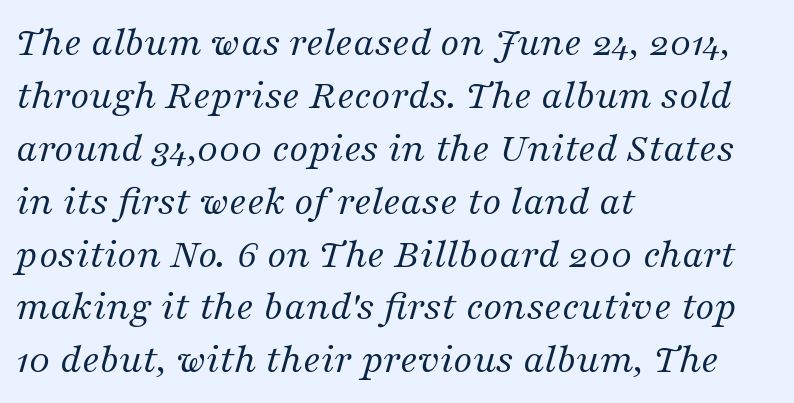
The typesetting does not lean heavy: it is not bold. The type is set solid horizontally, with unmodified tracking. The ragged edge is on the right, which tells us the setting is flush left. Only glyphs here, with clear space below each row.
